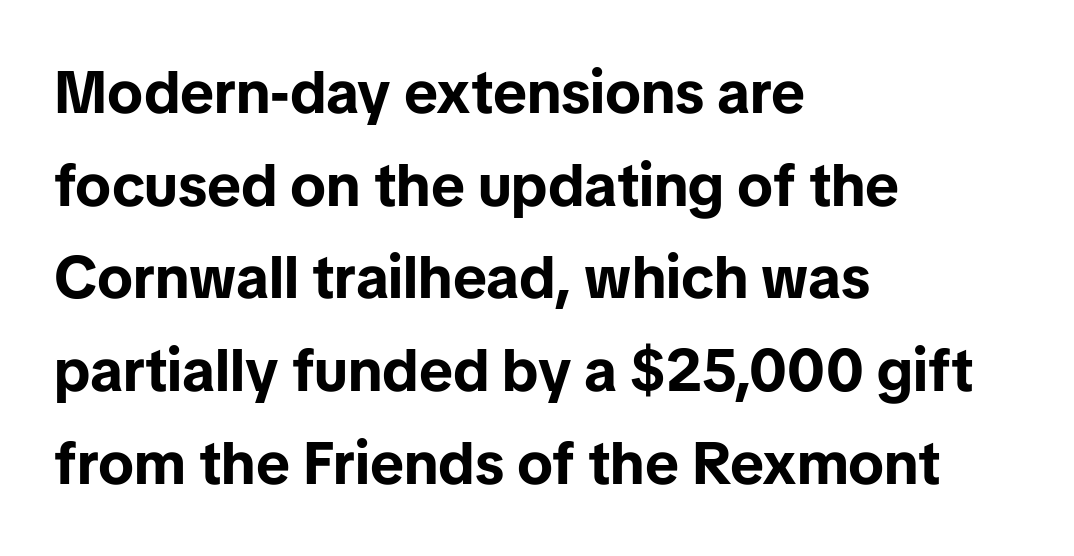
Q: Is the text bold? A: Yes.
Q: Is the text italic (slanted)? A: No, it is upright.
Q: Is the typeface a serif or a sans-serif typeface? A: Sans-serif.
Q: Is the text underlined? A: No.
Q: How is the paragraph aligned? A: Left-aligned.
Q: Is the spacing between letters normal or unusually wide? A: Normal.
Q: Is the spacing between lines tight, normal or loose? A: Normal.
Q: Width (condensed, normal, or wide)? A: Normal.
Q: Stroke contrast? A: Low.
Q: x-height? A: Medium.
Q: Monospaced? A: No.
